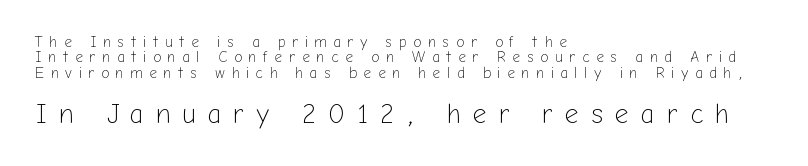
{"italic": "no", "bold": "no", "underline": "no", "align": "left", "line_spacing": "tight", "line_spacing_ratio": 1.02, "letter_spacing": "wide", "letter_spacing_em": 0.45, "larger_block": "second", "size_ratio": 1.8, "glyph_px": 27}
